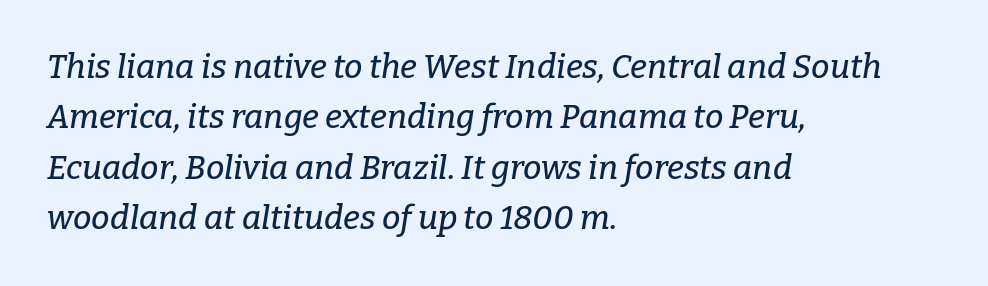
Normally led — the rows are evenly, conventionally spaced. The glyphs look as if they've been sheared to an angle. Underlining? Definitely not there. You could call the tracking neutral — neither tight nor loose. The letters advance in unequal steps, a hallmark of proportional type.
